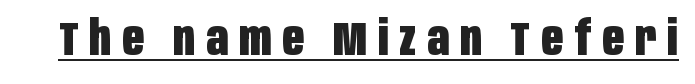
The image shows 47 px heavy, condensed sans-serif type, upright; set unusually wide letter spacing (+0.24 em), underlined; low stroke contrast and a large x-height.
